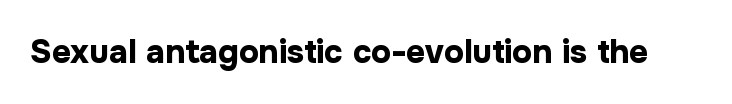
{"serif": "no", "italic": "no", "bold": "yes", "weight": "bold", "width": "normal", "stroke_contrast": "low", "x_height": "medium", "monospaced": "no", "underline": "no", "letter_spacing": "normal", "letter_spacing_em": 0.0, "glyph_px": 33}
